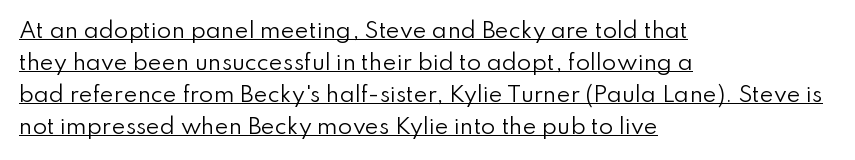
{"italic": "no", "bold": "no", "underline": "yes", "align": "left", "line_spacing": "normal", "line_spacing_ratio": 1.53, "letter_spacing": "normal", "letter_spacing_em": 0.0, "glyph_px": 21}
